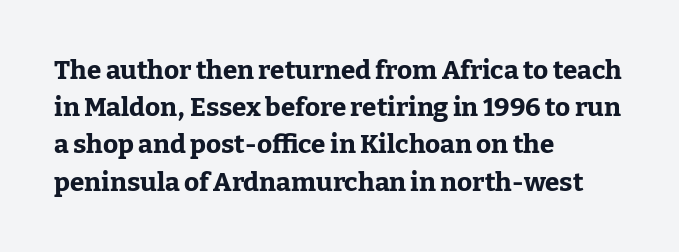
Notice how descenders clear the ascenders below comfortably — that's standard leading. Compared with an ordinary text face, these strokes are far heavier — a full bold. Compared with typical body copy, the letter spacing here is the same. Italic: no, the glyphs are upright roman. The rag falls on the right side of this text block. Descenders hang freely into open space.
